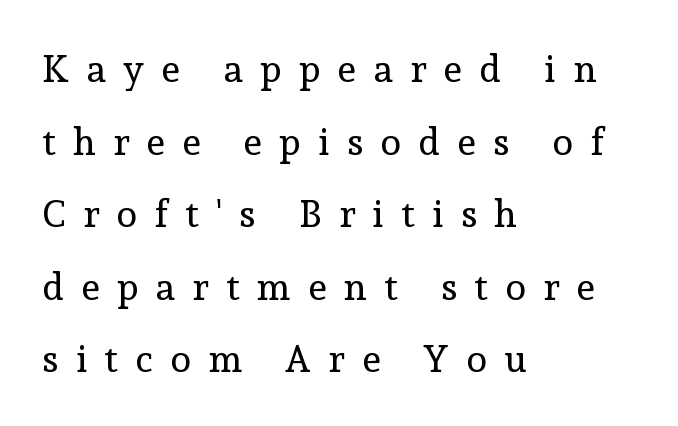
{"serif": "yes", "italic": "no", "bold": "no", "weight": "regular", "width": "normal", "x_height": "medium", "monospaced": "no", "underline": "no", "align": "left", "line_spacing": "loose", "line_spacing_ratio": 1.91, "letter_spacing": "wide", "letter_spacing_em": 0.46, "glyph_px": 38}
